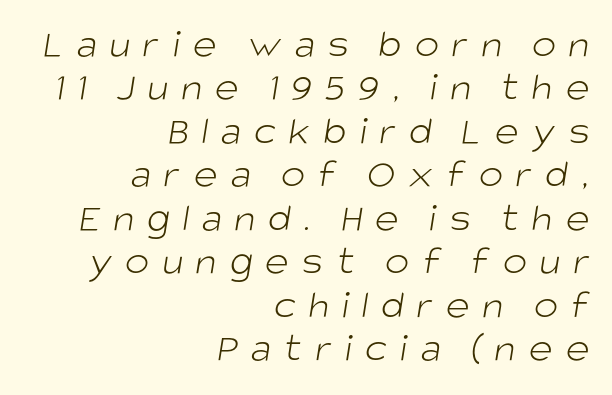
{"serif": "no", "bold": "no", "weight": "light", "width": "normal", "stroke_contrast": "low", "x_height": "large", "monospaced": "no", "underline": "no", "align": "right", "line_spacing": "tight", "line_spacing_ratio": 1.06, "letter_spacing": "wide", "letter_spacing_em": 0.31, "glyph_px": 41}
